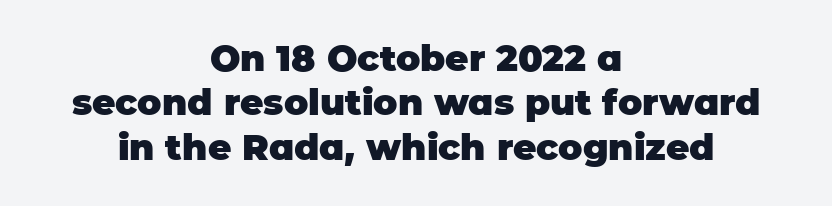
These lines are rendered in a variable-pitch font. This sample uses a sans-serif face. Stroke thickness is high; the sample reads as a true bold. The paragraph has two soft edges and a firm central axis. The string is rendered with underlining switched off. Compared with typical body copy, the letter spacing here is the same.
